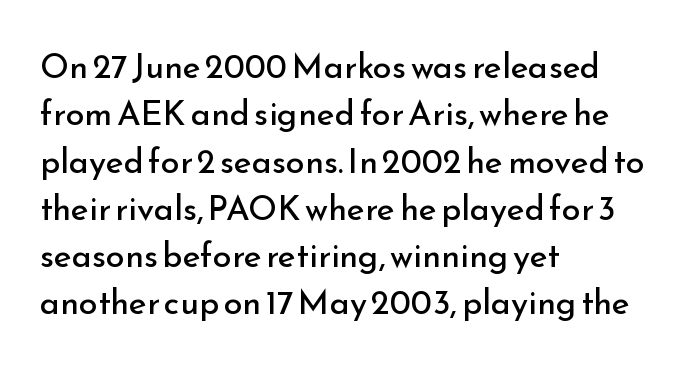
{"serif": "no", "italic": "no", "bold": "no", "weight": "regular", "width": "normal", "stroke_contrast": "low", "x_height": "small", "monospaced": "no", "underline": "no", "align": "left", "line_spacing": "normal", "line_spacing_ratio": 1.39, "letter_spacing": "normal", "letter_spacing_em": 0.0, "glyph_px": 34}
